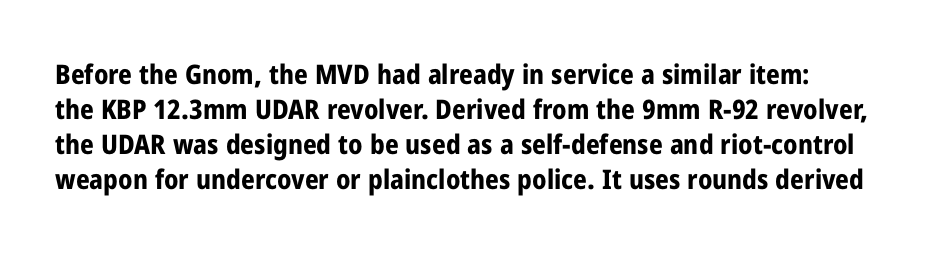
{"italic": "no", "bold": "yes", "underline": "no", "line_spacing": "normal", "line_spacing_ratio": 1.3, "letter_spacing": "normal", "letter_spacing_em": 0.0, "glyph_px": 27}
